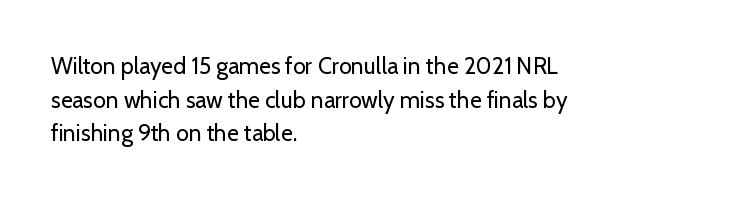
Q: Is the text bold? A: No.
Q: Is the text italic (slanted)? A: No, it is upright.
Q: Is the text underlined? A: No.
Q: How is the paragraph aligned? A: Left-aligned.
Q: Is the spacing between letters normal or unusually wide? A: Normal.
Q: Is the spacing between lines tight, normal or loose? A: Normal.
